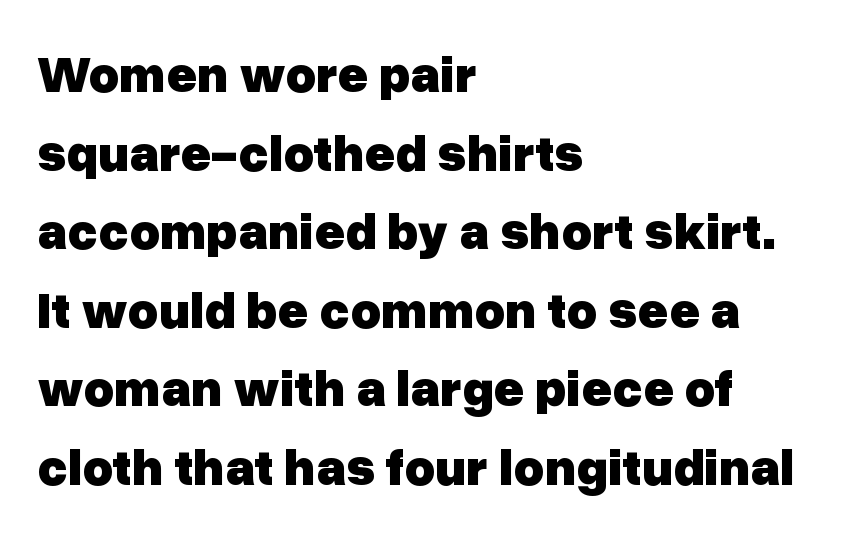
The image shows 52 px heavy sans-serif type, upright; set left-aligned, normal line spacing (1.51x), normal letter spacing, not underlined; low stroke contrast and a medium x-height.
